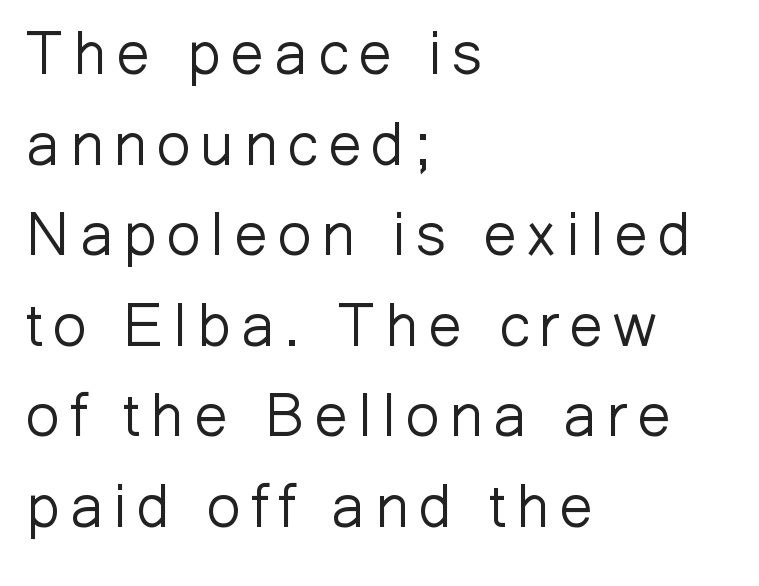
The image shows 60 px light sans-serif type, upright; set left-aligned, normal line spacing (1.51x), not underlined; low stroke contrast and a medium x-height.
